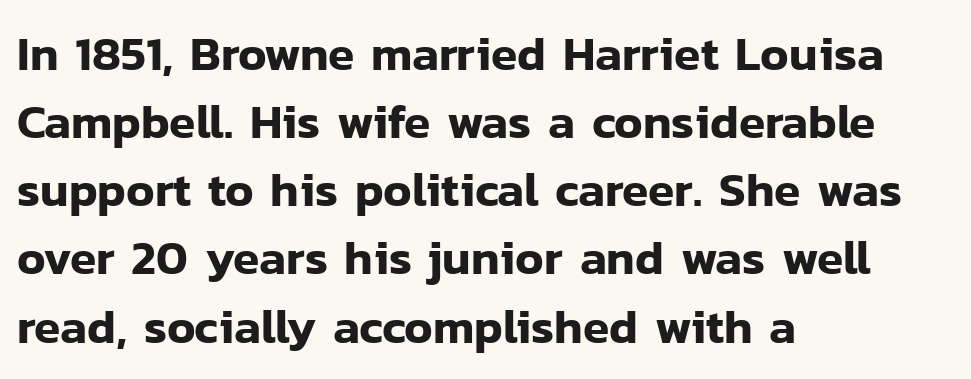
Examine the stroke ends and you'll find no serifs. Vertical spacing — default. A typesetter would call this proportional, since set widths differ per character. There is no visible air inserted between adjacent glyphs. Just letters on the line, the space beneath them empty. In terms of posture, this sample is upright.
